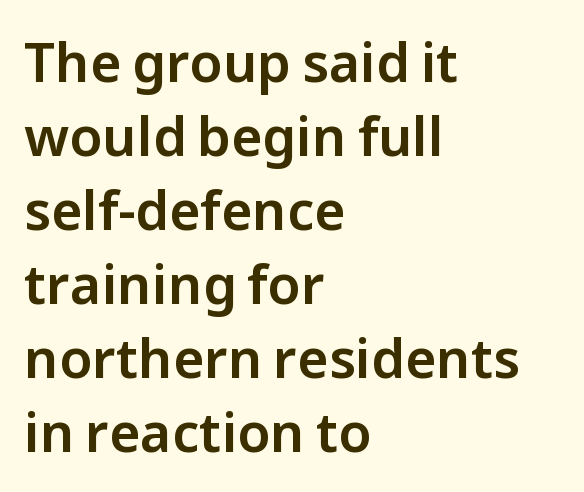
Q: Is the text italic (slanted)? A: No, it is upright.
Q: Is the typeface a serif or a sans-serif typeface? A: Sans-serif.
Q: Is the text underlined? A: No.
Q: How is the paragraph aligned? A: Left-aligned.
Q: Is the spacing between letters normal or unusually wide? A: Normal.
Q: Is the spacing between lines tight, normal or loose? A: Normal.
Q: Width (condensed, normal, or wide)? A: Normal.
Q: Stroke contrast? A: Low.
Q: x-height? A: Medium.
Q: Monospaced? A: No.
